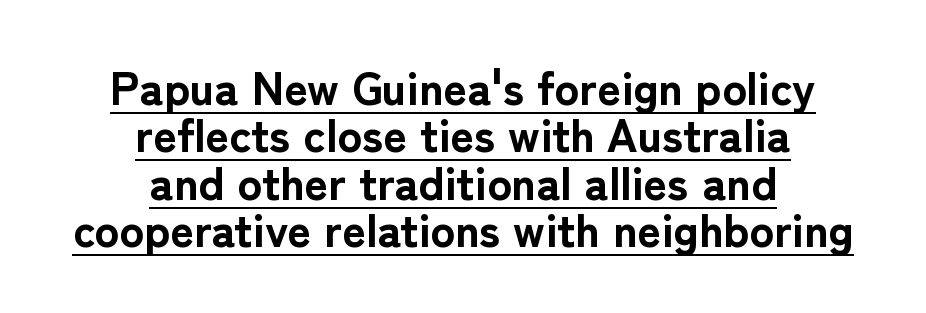
Q: Is the text bold? A: Yes.
Q: Is the text italic (slanted)? A: No, it is upright.
Q: Is the typeface a serif or a sans-serif typeface? A: Sans-serif.
Q: Is the text underlined? A: Yes.
Q: How is the paragraph aligned? A: Centered.
Q: Is the spacing between letters normal or unusually wide? A: Normal.
Q: Is the spacing between lines tight, normal or loose? A: Tight.
Q: Width (condensed, normal, or wide)? A: Normal.
Q: Stroke contrast? A: Low.
Q: x-height? A: Medium.
Q: Monospaced? A: No.
